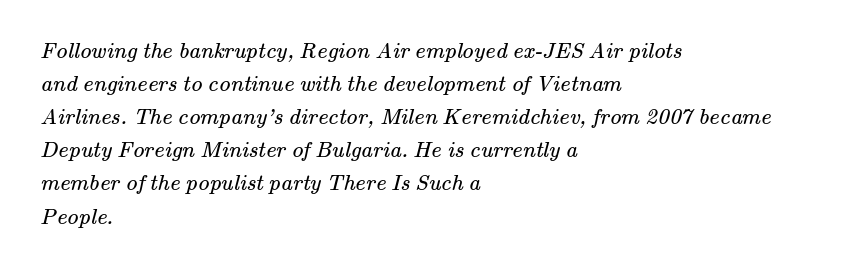
Q: Is the text bold? A: No.
Q: Is the text underlined? A: No.
Q: How is the paragraph aligned? A: Left-aligned.
Q: Is the spacing between letters normal or unusually wide? A: Normal.
Q: Is the spacing between lines tight, normal or loose? A: Normal.
